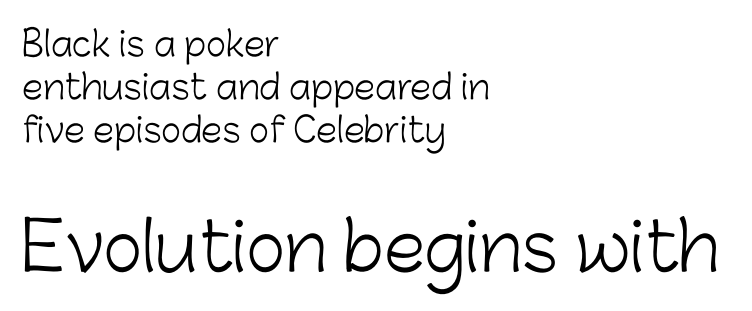
Q: Is the text bold? A: No.
Q: Is the text italic (slanted)? A: No, it is upright.
Q: Is the typeface a serif or a sans-serif typeface? A: Sans-serif.
Q: Is the text underlined? A: No.
Q: How is the paragraph aligned? A: Left-aligned.
Q: Is the spacing between letters normal or unusually wide? A: Normal.
Q: Is the spacing between lines tight, normal or loose? A: Normal.
Q: Which block of text is set in a larger size, the first (top) or the second (bottom)? A: The second (bottom) one.
Q: Width (condensed, normal, or wide)? A: Normal.
Q: Stroke contrast? A: Low.
Q: x-height? A: Medium.
Q: Monospaced? A: No.
